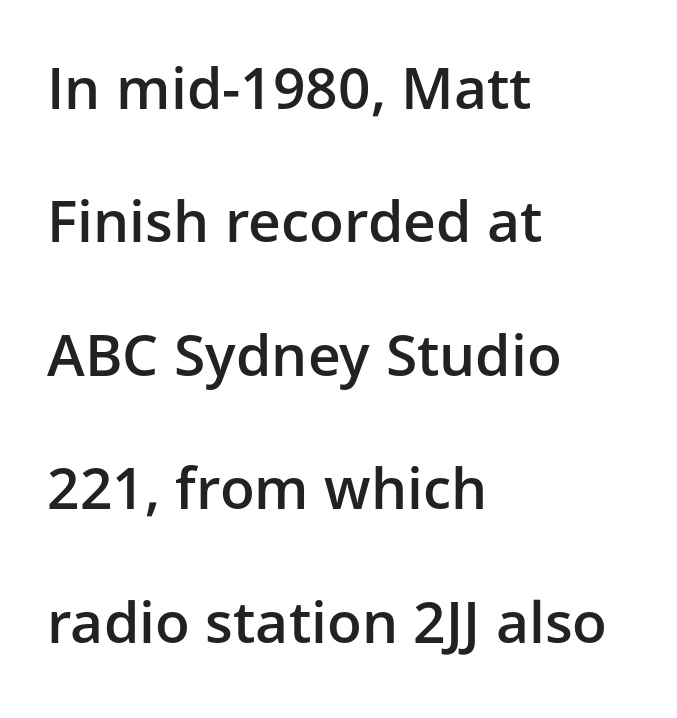
The image shows 57 px semibold sans-serif type, upright; set left-aligned, loose line spacing (2.34x), normal letter spacing, not underlined; low stroke contrast and a medium x-height.
